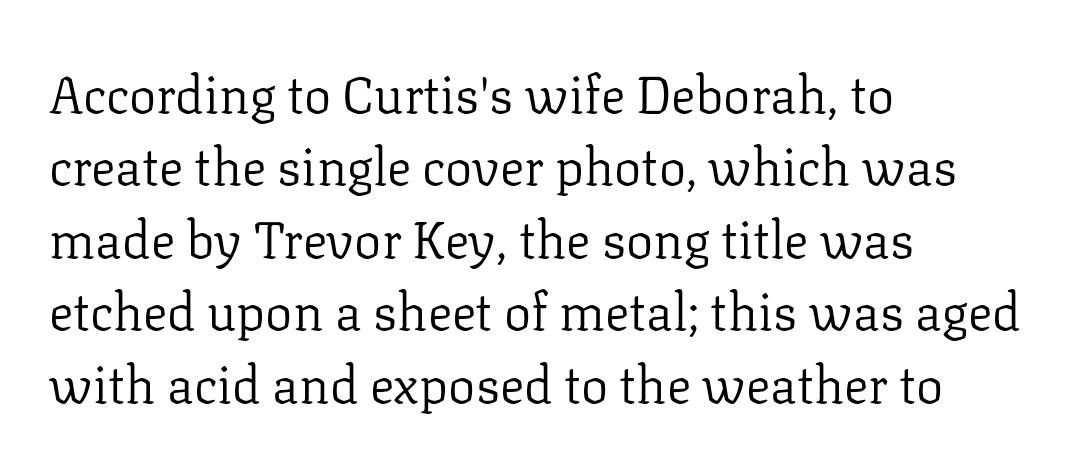
The image shows 51 px regular-weight serif type, upright; set left-aligned, normal line spacing (1.42x), normal letter spacing, not underlined; low stroke contrast and a medium x-height.
